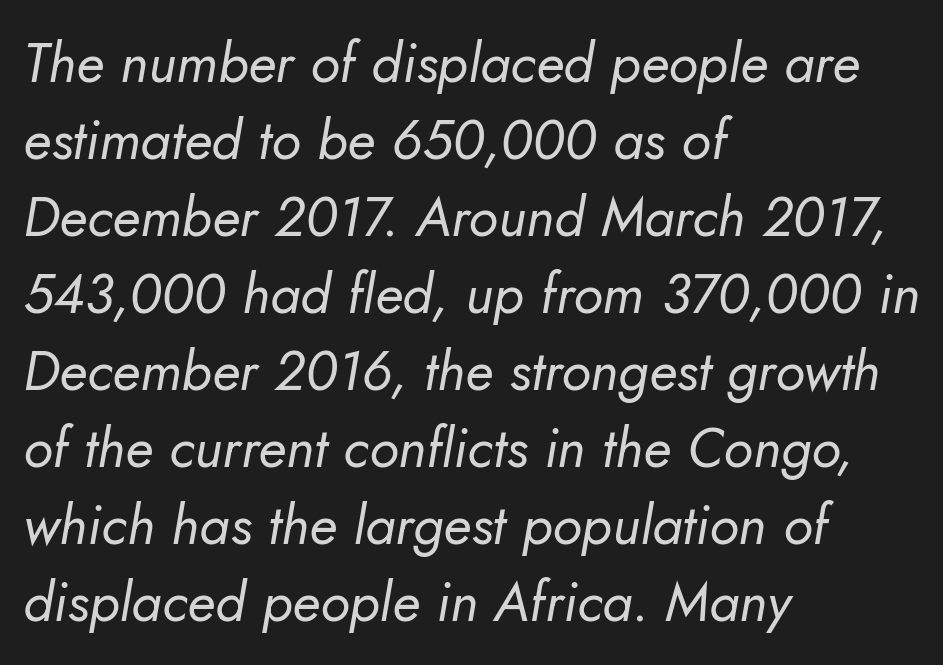
Interline gaps are of average width in this sample. Does the copy run flush right? No — it runs flush left. In terms of posture, this sample is oblique. Is the stroke heavy? The answer is a plain regular-or-lighter. Honestly, there is no underline to notice here at all. A typesetter would call this proportional, since set widths differ per character.
